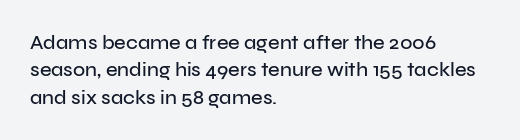
{"italic": "no", "underline": "no", "align": "left", "line_spacing": "normal", "line_spacing_ratio": 1.37, "letter_spacing": "normal", "letter_spacing_em": 0.0, "glyph_px": 20}
